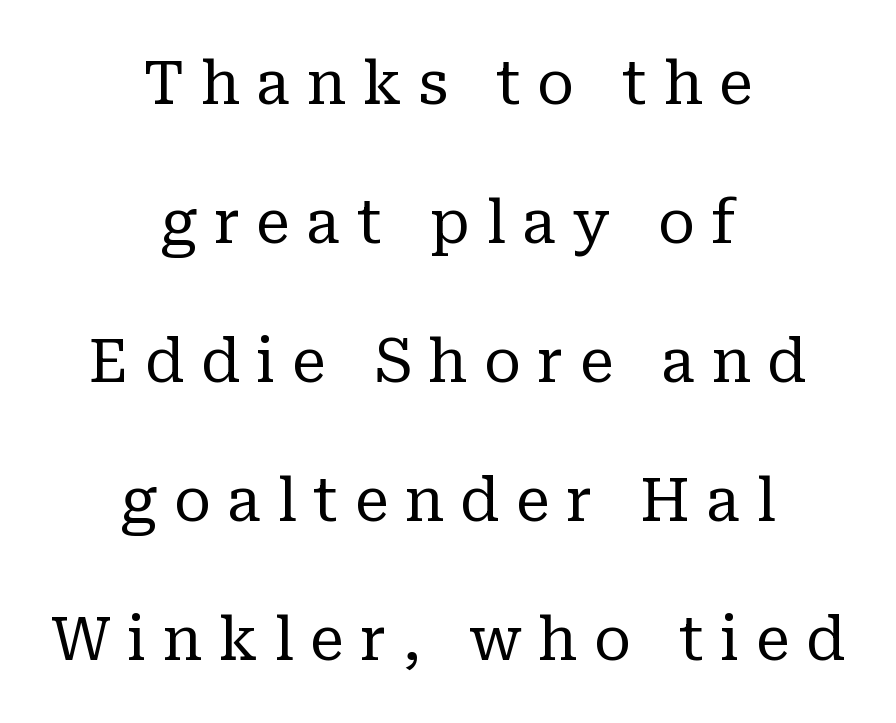
Do the characters align in a grid? No, the font is proportional. Font category for this specimen: serif. The letters look calm and open, with moderate or lighter stems. These lines stand farther apart than default settings would place them.
